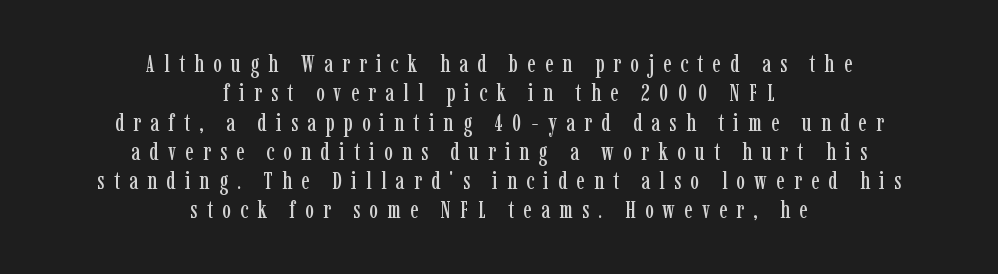
Neither beginnings nor endings align; midpoints do. Only glyphs here, with clear space below each row. When letters stand straight like this, we call the style roman or upright. What stands out about the letter spacing? Its width — letters are far apart.
